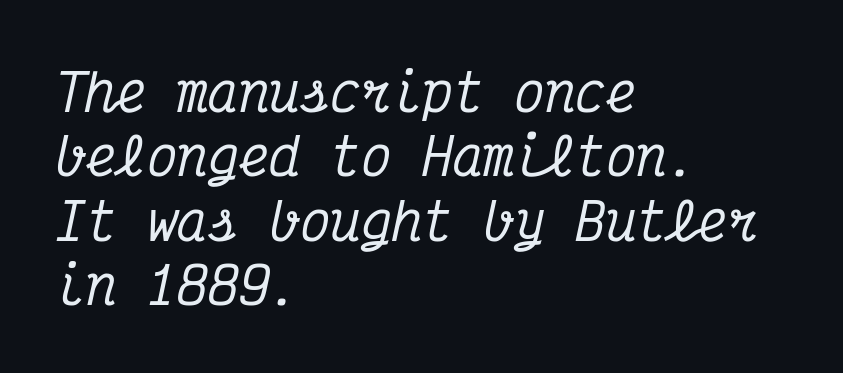
Q: Is the text italic (slanted)? A: Yes, it leans right by about 12 degrees.
Q: Is the typeface a serif or a sans-serif typeface? A: Serif.
Q: Is the text underlined? A: No.
Q: How is the paragraph aligned? A: Left-aligned.
Q: Is the spacing between letters normal or unusually wide? A: Normal.
Q: Is the spacing between lines tight, normal or loose? A: Normal.
Q: Width (condensed, normal, or wide)? A: Condensed.
Q: Stroke contrast? A: Medium.
Q: x-height? A: Medium.
Q: Monospaced? A: Yes.
